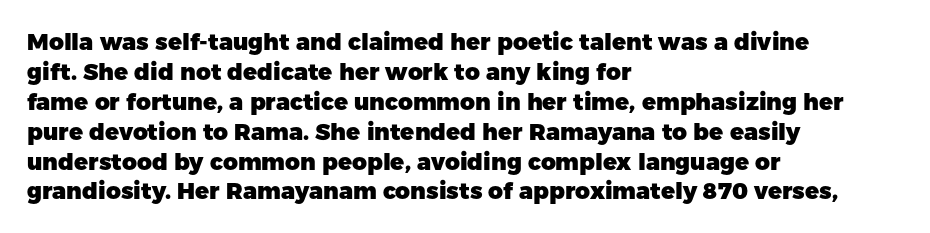
Designer's note — italics off, roman on. Clear beneath every line of the passage. Set as a true bold cut, around the 700 mark. How would I describe the line gaps? Plain and ordinary.
